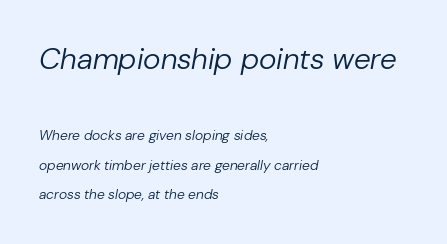
The image shows 30 px regular-weight type, italic (leaning right); set left-aligned, loose line spacing (2.11x), normal letter spacing, not underlined; the first (top) block is 2.14x larger; low stroke contrast and a medium x-height.
